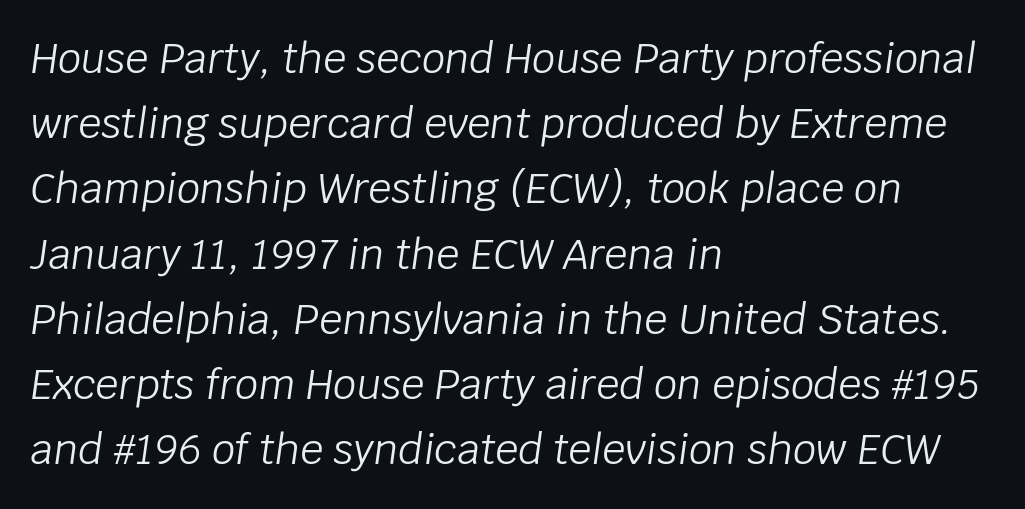
{"italic": "yes", "lean": "right", "slant_degrees": 8, "bold": "no", "weight": "light", "width": "normal", "stroke_contrast": "low", "x_height": "large", "monospaced": "no", "underline": "no", "align": "left", "line_spacing": "normal", "line_spacing_ratio": 1.59, "letter_spacing": "normal", "letter_spacing_em": 0.0, "glyph_px": 41}
